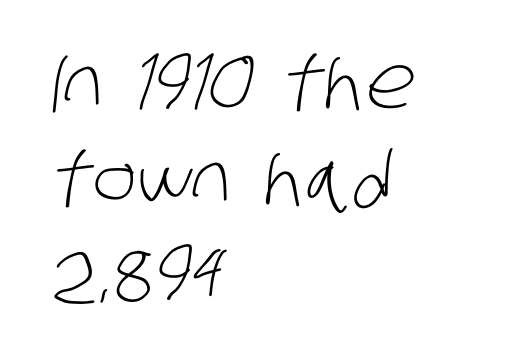
The zone under the glyphs is completely vacant. Is the block centered? No — it sits flush against the left margin. This sample uses plain, unmodified letter spacing. Note the varied advance widths — an 'i' is clearly narrower than an 'm'.
